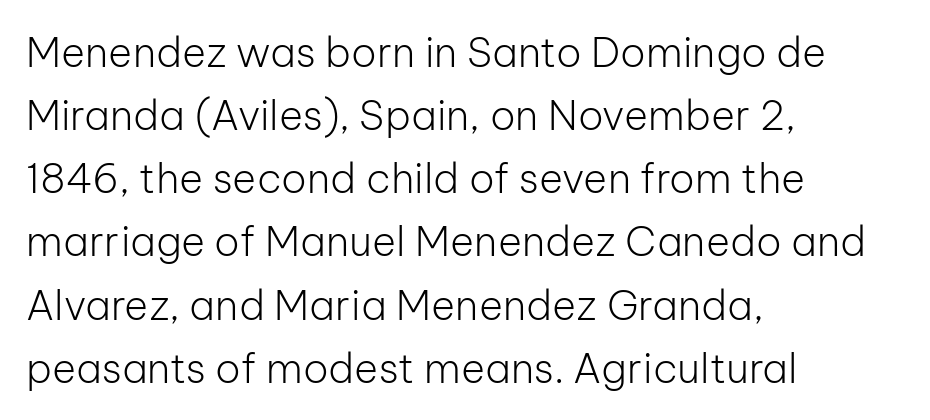
The image shows 41 px light sans-serif type, upright; set left-aligned, normal line spacing (1.54x), normal letter spacing, not underlined; low stroke contrast and a medium x-height.
